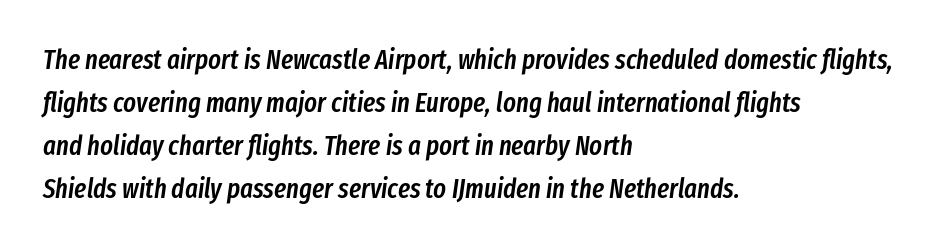
{"italic": "yes", "lean": "right", "slant_degrees": 8, "bold": "semi", "underline": "no", "align": "left", "line_spacing": "normal", "line_spacing_ratio": 1.59, "letter_spacing": "normal", "letter_spacing_em": 0.0, "glyph_px": 27}
